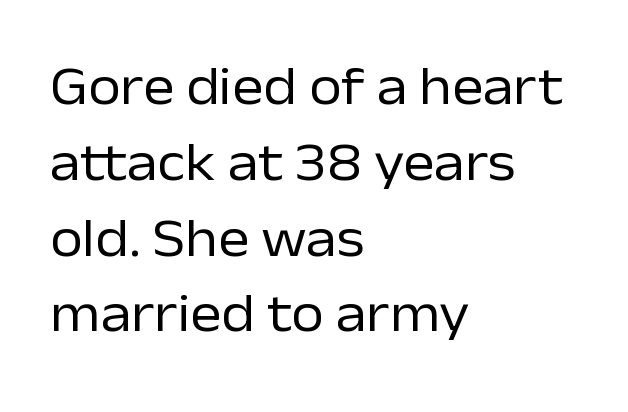
{"serif": "no", "italic": "no", "bold": "no", "weight": "regular", "width": "normal", "stroke_contrast": "low", "x_height": "medium", "monospaced": "no", "underline": "no", "align": "left", "line_spacing": "normal", "line_spacing_ratio": 1.43, "letter_spacing": "normal", "letter_spacing_em": 0.0, "glyph_px": 53}
